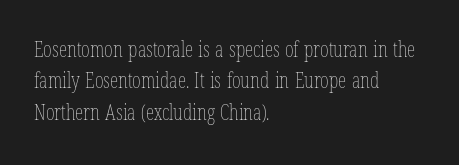
{"italic": "no", "bold": "no", "underline": "no", "align": "left", "line_spacing": "normal", "line_spacing_ratio": 1.49, "letter_spacing": "normal", "letter_spacing_em": 0.0, "glyph_px": 21}
